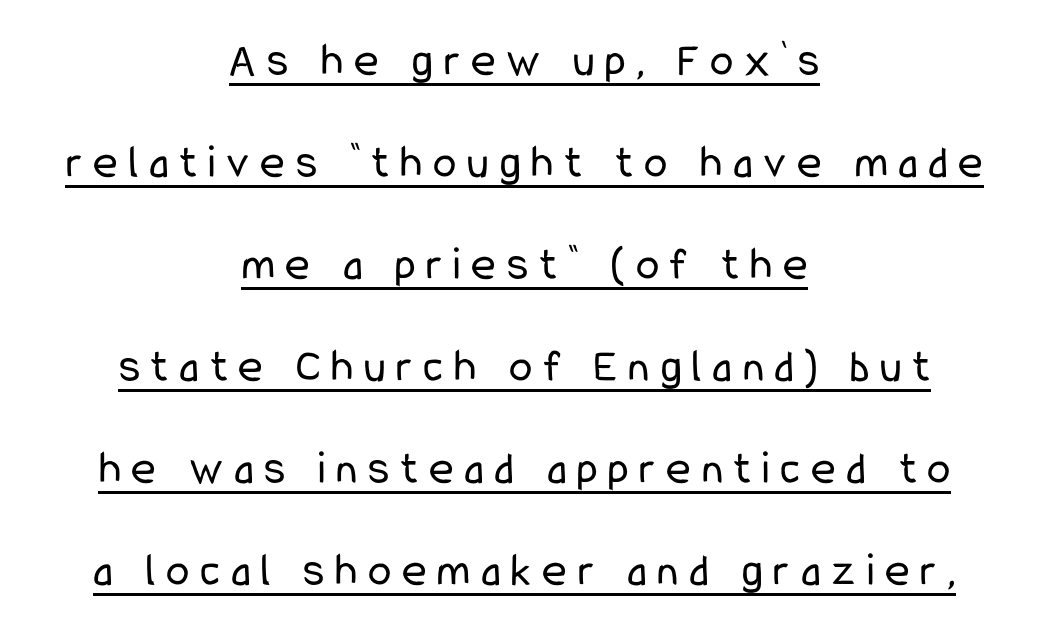
Q: Is the text bold? A: No.
Q: Is the text italic (slanted)? A: No, it is upright.
Q: Is the typeface a serif or a sans-serif typeface? A: Sans-serif.
Q: Is the text underlined? A: Yes.
Q: How is the paragraph aligned? A: Centered.
Q: Is the spacing between letters normal or unusually wide? A: Unusually wide.
Q: Is the spacing between lines tight, normal or loose? A: Loose.
Q: Width (condensed, normal, or wide)? A: Condensed.
Q: Stroke contrast? A: Low.
Q: x-height? A: Medium.
Q: Monospaced? A: No.
